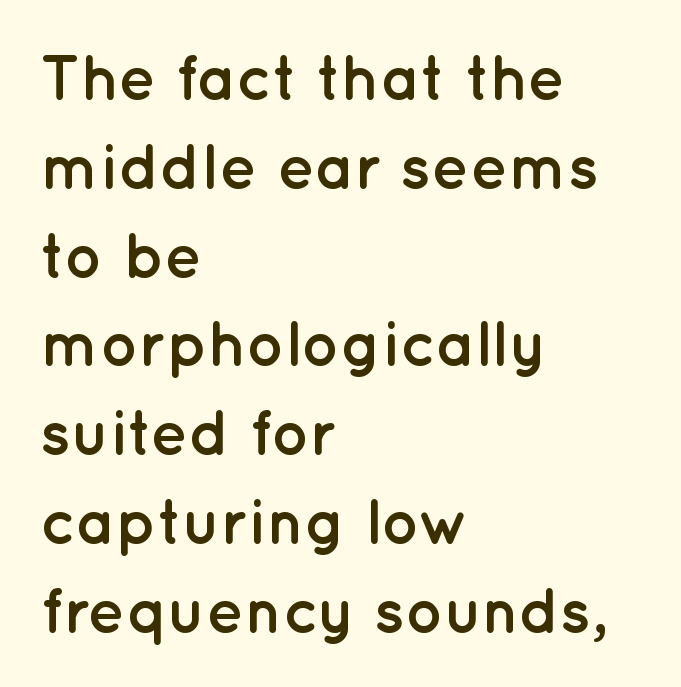
Tall strokes in this sample are plumb rather than angled. Character widths vary here, with narrow letters taking less room than wide ones. Type without underlining. Caption: multi-line text, flush left, ragged right. Each word holds together tightly as a unit, with standard inter-letter gaps.
